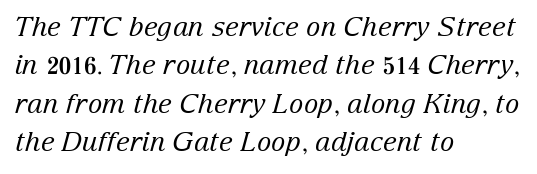
{"italic": "yes", "lean": "right", "slant_degrees": 15, "bold": "no", "underline": "no", "align": "left", "line_spacing": "normal", "line_spacing_ratio": 1.42, "letter_spacing": "normal", "letter_spacing_em": 0.0, "glyph_px": 27}
